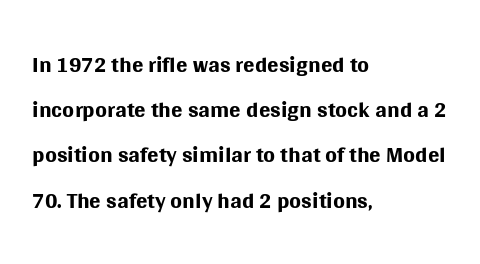
This sample has the flowing, uneven cadence of proportional lettering. Default kerning and tracking; the words read as compact shapes. Every character sits straight up, as roman type does. Students, observe: this is what conventionally led text looks like. Only glyphs here, with clear space below each row.
